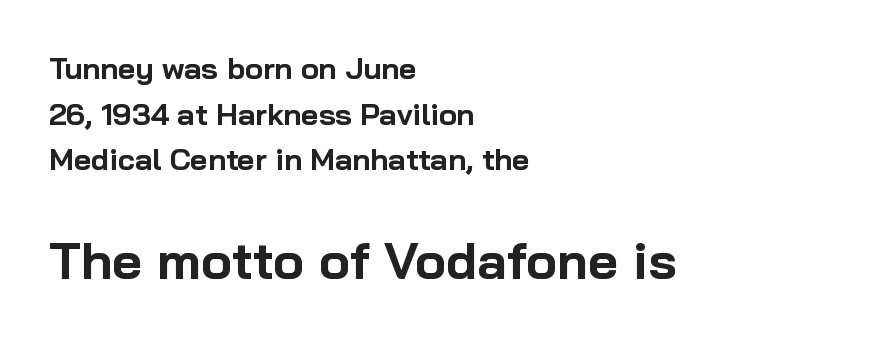
The image shows 52 px bold sans-serif type, upright; set left-aligned, normal line spacing (1.52x), normal letter spacing, not underlined; the second (bottom) block is 1.73x larger; low stroke contrast and a medium x-height.
